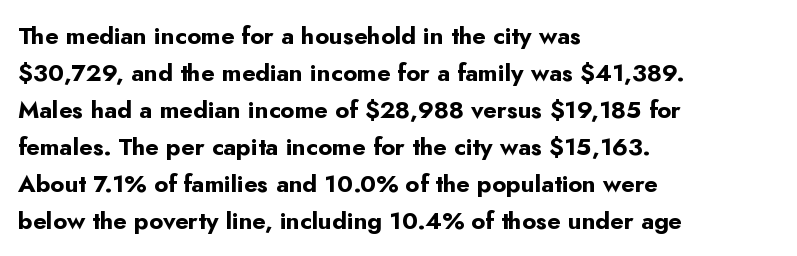
The image shows 24 px bold type, upright; set left-aligned, normal line spacing (1.54x), normal letter spacing, not underlined.
